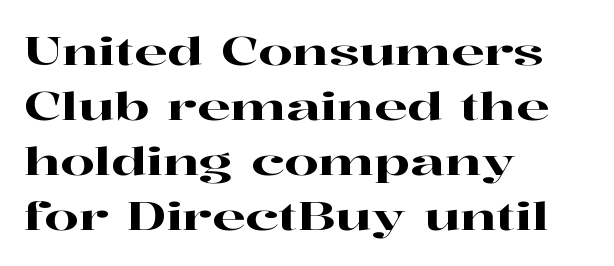
{"serif": "yes", "italic": "no", "width": "wide", "stroke_contrast": "high", "x_height": "medium", "monospaced": "no", "underline": "no", "align": "left", "line_spacing": "normal", "line_spacing_ratio": 1.41, "letter_spacing": "normal", "letter_spacing_em": 0.0, "glyph_px": 39}
